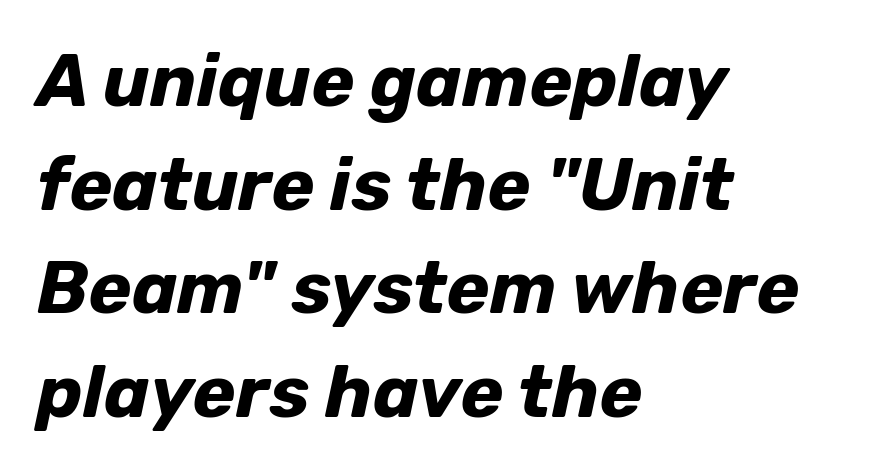
The image shows 73 px bold type, italic (leaning right); set left-aligned, normal line spacing (1.42x), normal letter spacing, not underlined; low stroke contrast and a medium x-height.
